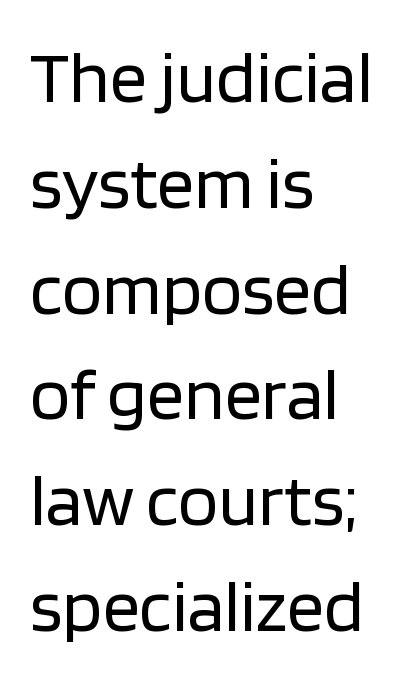
Observe the absence of serifs on each vertical stroke in this sample. The text block is weighted toward the left margin, trailing off unevenly rightward. Underline: absent. This rendering leaves character spacing at its baseline value.
